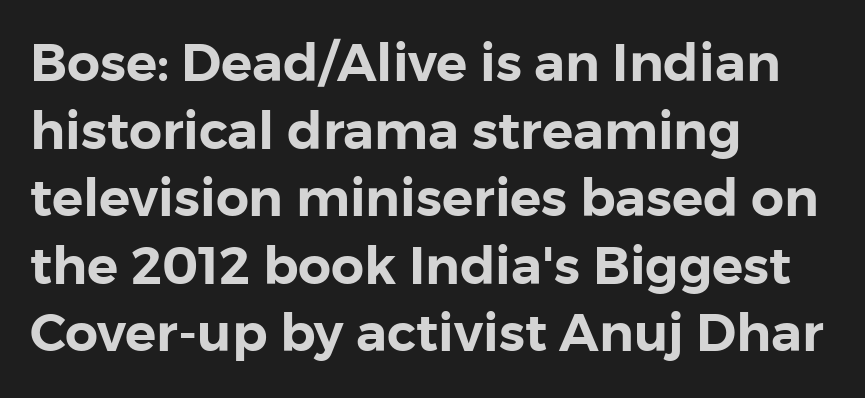
{"serif": "no", "italic": "no", "width": "normal", "stroke_contrast": "low", "x_height": "medium", "monospaced": "no", "underline": "no", "align": "left", "line_spacing": "normal", "line_spacing_ratio": 1.3, "letter_spacing": "normal", "letter_spacing_em": 0.0, "glyph_px": 52}
